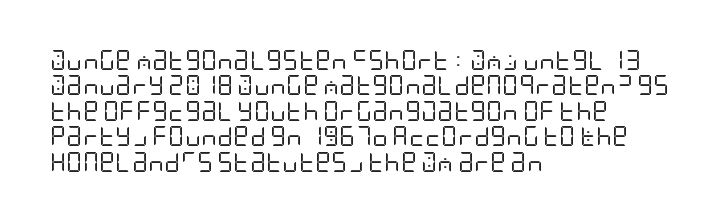
The rows are spaced the way most documents space them. Weight: in the light-to-regular range. Each word holds together tightly as a unit, with standard inter-letter gaps. Nobody drew a line under any word here.
